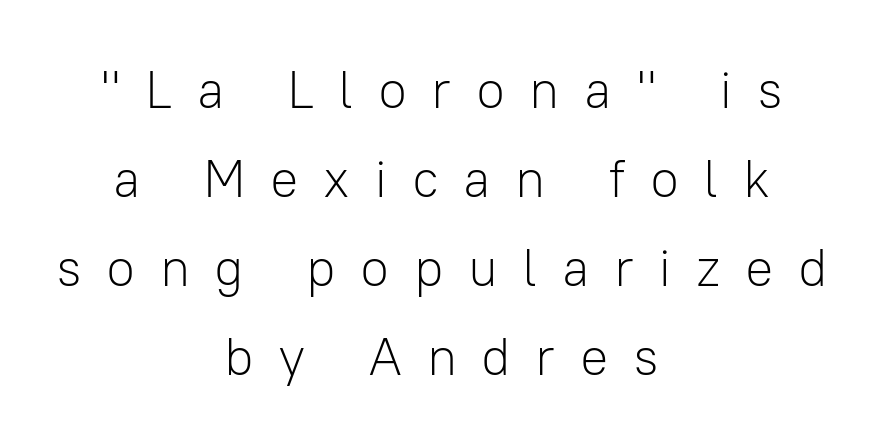
Q: Is the text bold? A: No.
Q: Is the text italic (slanted)? A: No, it is upright.
Q: Is the typeface a serif or a sans-serif typeface? A: Sans-serif.
Q: Is the text underlined? A: No.
Q: How is the paragraph aligned? A: Centered.
Q: Is the spacing between letters normal or unusually wide? A: Unusually wide.
Q: Is the spacing between lines tight, normal or loose? A: Normal.
Q: Width (condensed, normal, or wide)? A: Normal.
Q: Stroke contrast? A: Low.
Q: x-height? A: Medium.
Q: Monospaced? A: No.
